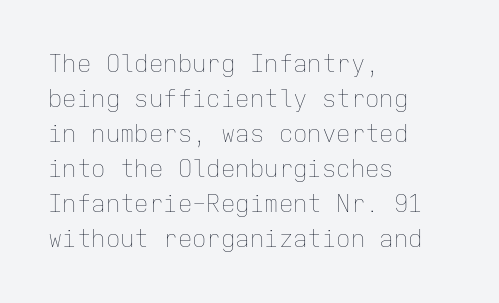
{"italic": "no", "bold": "no", "underline": "no", "align": "left", "line_spacing": "normal", "line_spacing_ratio": 1.46, "letter_spacing": "normal", "letter_spacing_em": 0.0, "glyph_px": 24}
